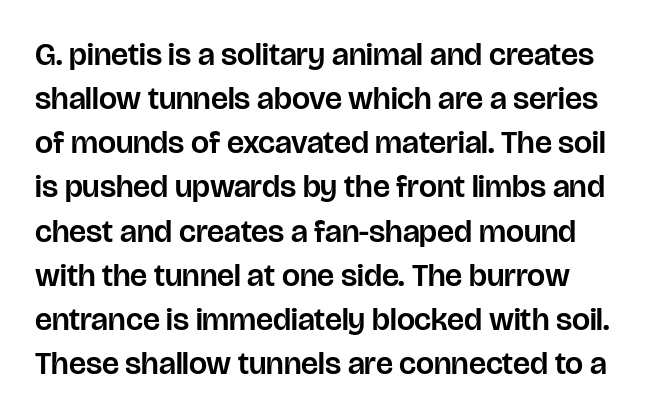
Interline gaps are of average width in this sample. Has an underline been added? It has not. The type family on display is of the sans-serif kind. The lettering holds an erect, upright posture throughout. This sample uses plain, unmodified letter spacing.
